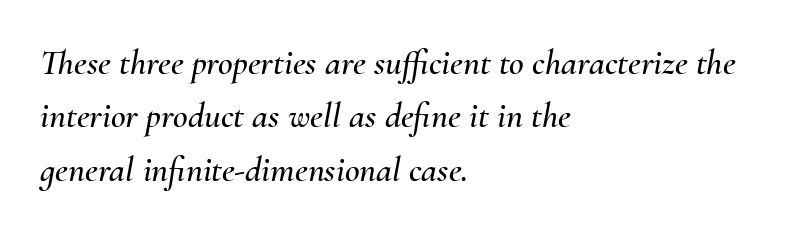
Think of a printed novel: that variable character pitch is what you see here. The specimen reads as italic at a glance. The gap between lines stays unmarked. A typesetter would call this zero additional tracking. This sample keeps an unexceptional amount of space between lines.
